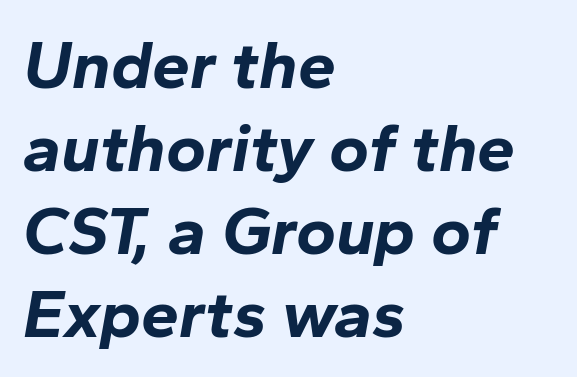
Is this a fixed-width face? No — the glyphs have proportional, varying widths. Lines of text with bare space underneath. These lines keep a tight, regular rhythm from letter to letter. Yep, that's italic — everything's leaning. Each line starts at the same left margin while the right side varies. I'd describe the lettering as bold — thick and assertive.
